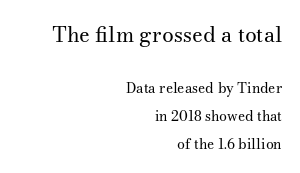
{"italic": "no", "bold": "no", "underline": "no", "align": "right", "line_spacing": "loose", "line_spacing_ratio": 2.0, "letter_spacing": "normal", "letter_spacing_em": 0.0, "larger_block": "first", "size_ratio": 1.5, "glyph_px": 21}
